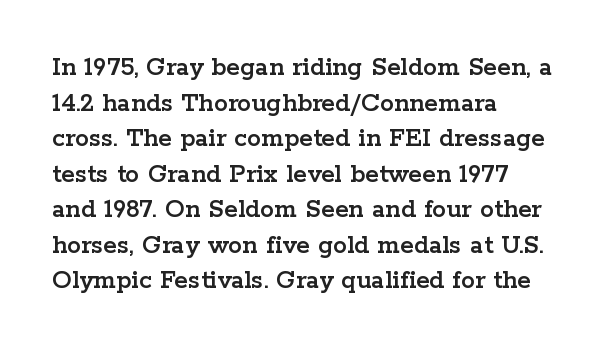
Q: Is the text italic (slanted)? A: No, it is upright.
Q: Is the typeface a serif or a sans-serif typeface? A: Serif.
Q: Is the text underlined? A: No.
Q: How is the paragraph aligned? A: Left-aligned.
Q: Is the spacing between letters normal or unusually wide? A: Normal.
Q: Is the spacing between lines tight, normal or loose? A: Normal.
Q: Width (condensed, normal, or wide)? A: Wide.
Q: Stroke contrast? A: Low.
Q: x-height? A: Medium.
Q: Monospaced? A: No.
